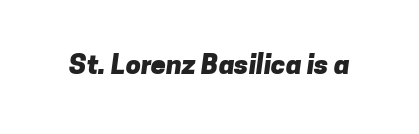
Q: Is the text bold? A: Yes.
Q: Is the text underlined? A: No.
Q: Is the spacing between letters normal or unusually wide? A: Normal.
